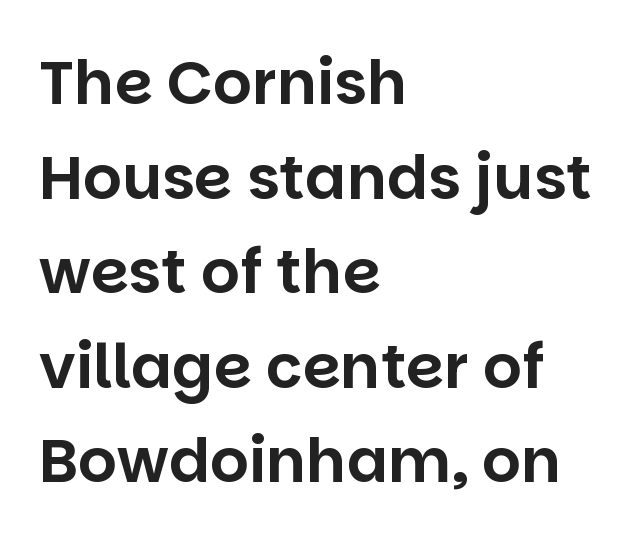
Each letter's strokes conclude bluntly, with no projecting serifs. Beneath every word, the page is bare. Teacher's note: observe the even left margin — that is flush-left alignment. The font's upright variant was chosen for this text. The line texture is even and compact thanks to regular tracking.
